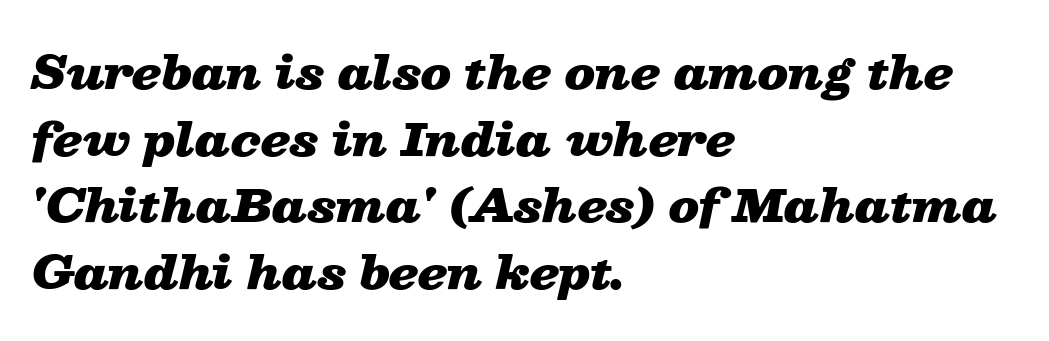
{"italic": "yes", "lean": "right", "slant_degrees": 13, "bold": "yes", "weight": "heavy", "width": "wide", "stroke_contrast": "low", "x_height": "medium", "monospaced": "no", "underline": "no", "align": "left", "line_spacing": "normal", "line_spacing_ratio": 1.48, "letter_spacing": "normal", "letter_spacing_em": 0.0, "glyph_px": 45}
